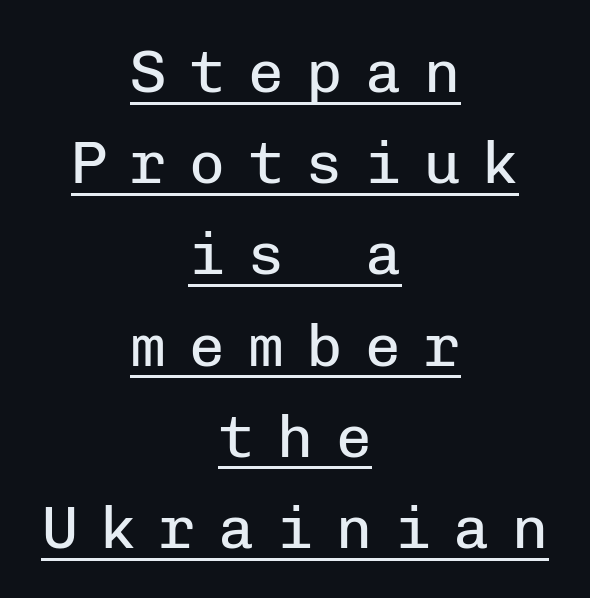
Q: Is the text bold? A: No.
Q: Is the text italic (slanted)? A: No, it is upright.
Q: Is the typeface a serif or a sans-serif typeface? A: Sans-serif.
Q: Is the text underlined? A: Yes.
Q: How is the paragraph aligned? A: Centered.
Q: Is the spacing between letters normal or unusually wide? A: Unusually wide.
Q: Is the spacing between lines tight, normal or loose? A: Normal.
Q: Width (condensed, normal, or wide)? A: Normal.
Q: Stroke contrast? A: Low.
Q: x-height? A: Medium.
Q: Monospaced? A: Yes.
